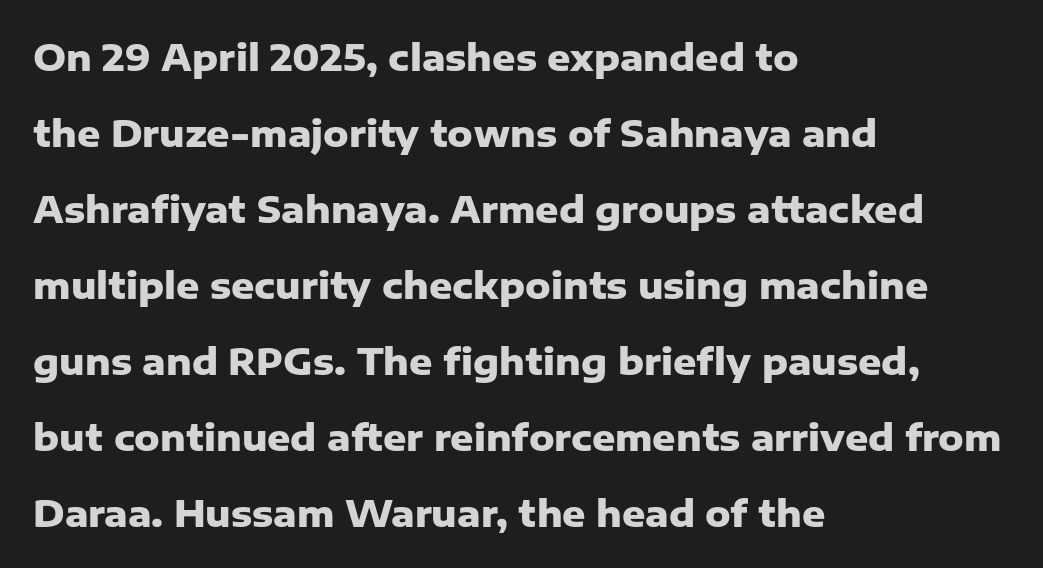
Q: Is the text bold? A: Yes.
Q: Is the text italic (slanted)? A: No, it is upright.
Q: Is the typeface a serif or a sans-serif typeface? A: Sans-serif.
Q: Is the text underlined? A: No.
Q: How is the paragraph aligned? A: Left-aligned.
Q: Is the spacing between letters normal or unusually wide? A: Normal.
Q: Is the spacing between lines tight, normal or loose? A: Loose.
Q: Width (condensed, normal, or wide)? A: Normal.
Q: Stroke contrast? A: Low.
Q: x-height? A: Medium.
Q: Monospaced? A: No.
